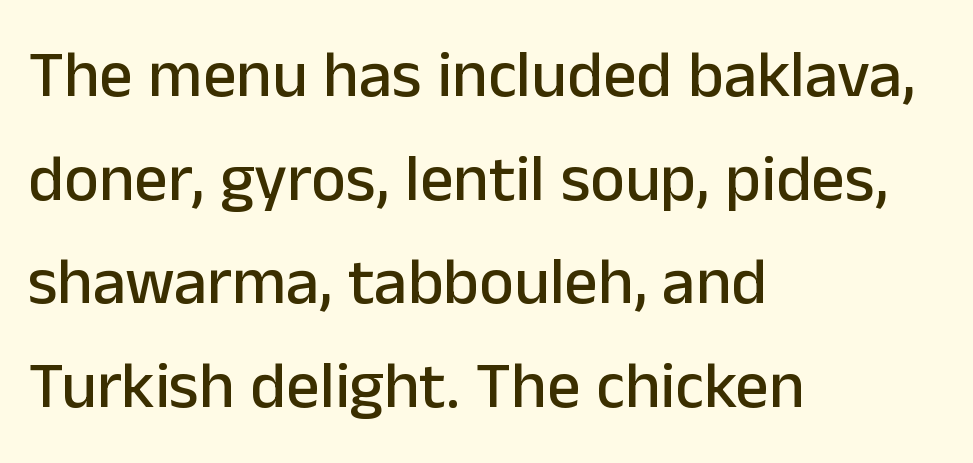
{"serif": "no", "italic": "no", "width": "normal", "stroke_contrast": "low", "x_height": "medium", "monospaced": "no", "underline": "no", "align": "left", "line_spacing": "normal", "line_spacing_ratio": 1.57, "letter_spacing": "normal", "letter_spacing_em": 0.0, "glyph_px": 66}
